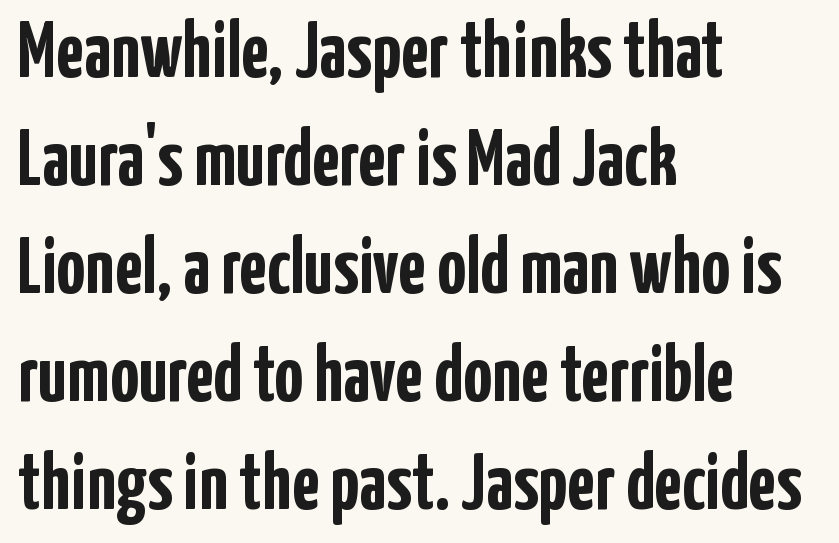
The image shows 80 px semibold, condensed sans-serif type, upright; set left-aligned, normal line spacing (1.35x), normal letter spacing, not underlined; low stroke contrast and a medium x-height.
